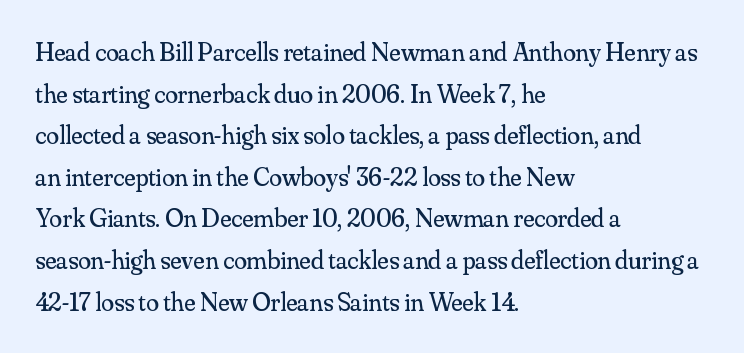
Rule under the text: the space is simply empty. One-word summary of the alignment: left. Stroke thickness stays within the range of a standard reading face or lighter. Rows of type keep a routine distance in the vertical direction. Ascenders rise straight up at ninety degrees. The tracking reads as untouched default to a designer's eye.
